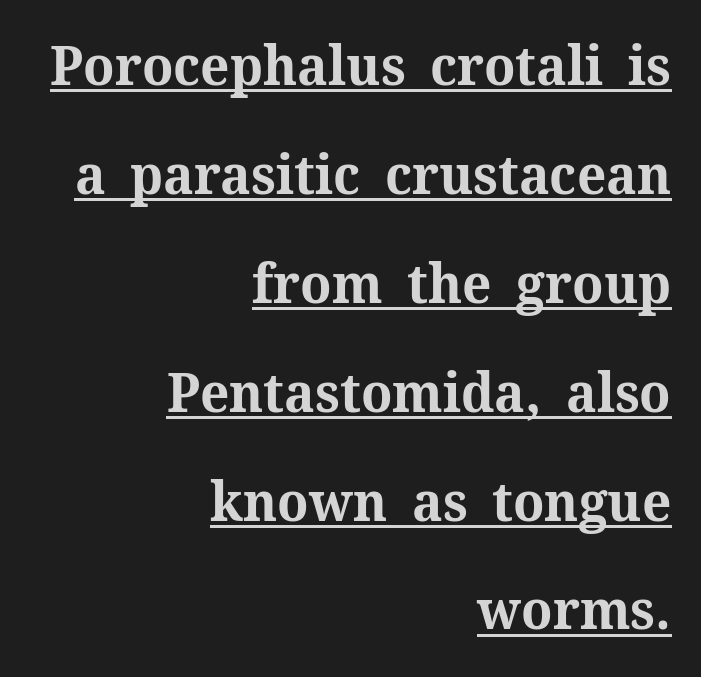
{"serif": "yes", "italic": "no", "bold": "yes", "weight": "bold", "width": "normal", "stroke_contrast": "medium", "x_height": "medium", "monospaced": "no", "underline": "yes", "align": "right", "line_spacing": "loose", "line_spacing_ratio": 1.98, "letter_spacing": "normal", "letter_spacing_em": 0.0, "glyph_px": 55}
